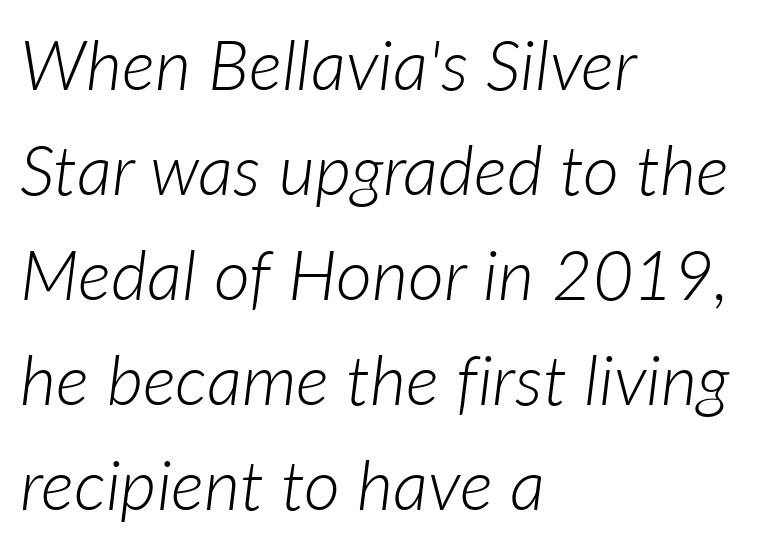
Q: Is the text bold? A: No.
Q: Is the text italic (slanted)? A: Yes, it leans right by about 7 degrees.
Q: Is the text underlined? A: No.
Q: How is the paragraph aligned? A: Left-aligned.
Q: Is the spacing between letters normal or unusually wide? A: Normal.
Q: Is the spacing between lines tight, normal or loose? A: Normal.
Q: Width (condensed, normal, or wide)? A: Normal.
Q: Stroke contrast? A: Low.
Q: x-height? A: Medium.
Q: Monospaced? A: No.
